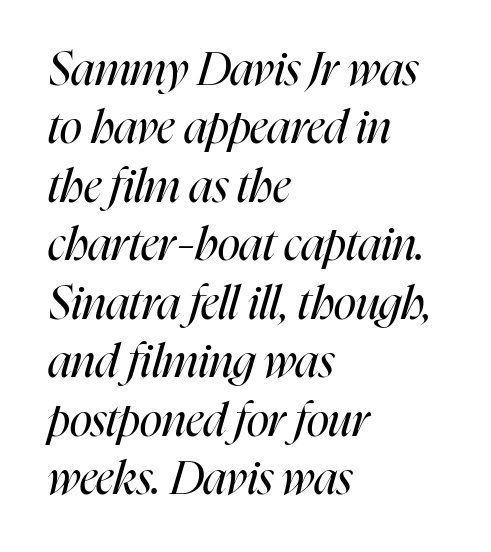
The image shows 46 px regular-weight, condensed type, italic (leaning right); set left-aligned, normal line spacing (1.27x), normal letter spacing, not underlined; high stroke contrast and a medium x-height.
